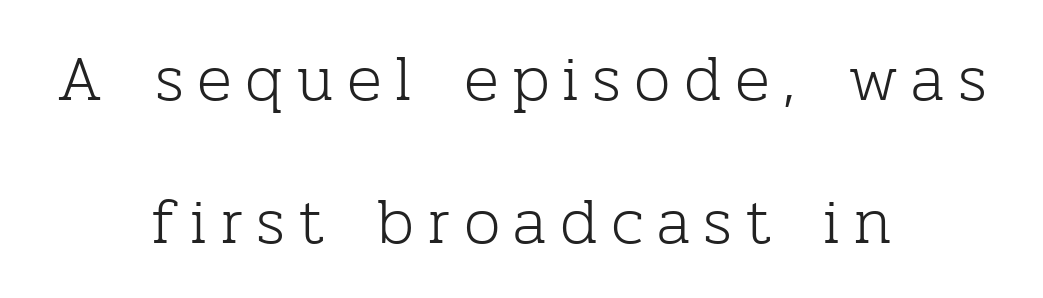
Q: Is the text bold? A: No.
Q: Is the text italic (slanted)? A: No, it is upright.
Q: Is the typeface a serif or a sans-serif typeface? A: Serif.
Q: Is the text underlined? A: No.
Q: How is the paragraph aligned? A: Centered.
Q: Is the spacing between letters normal or unusually wide? A: Unusually wide.
Q: Is the spacing between lines tight, normal or loose? A: Loose.
Q: Width (condensed, normal, or wide)? A: Normal.
Q: Stroke contrast? A: Low.
Q: x-height? A: Medium.
Q: Monospaced? A: No.
